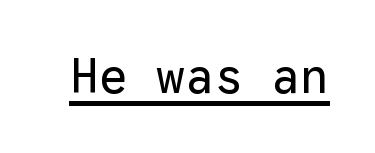
Notice how the stems are strictly vertical — no italics here. Stroke mass is kept to a normal reading level or below. Words appear dense and cohesive because spacing is normal. Check where the strokes stop: nothing finishes them off — pure sans.
